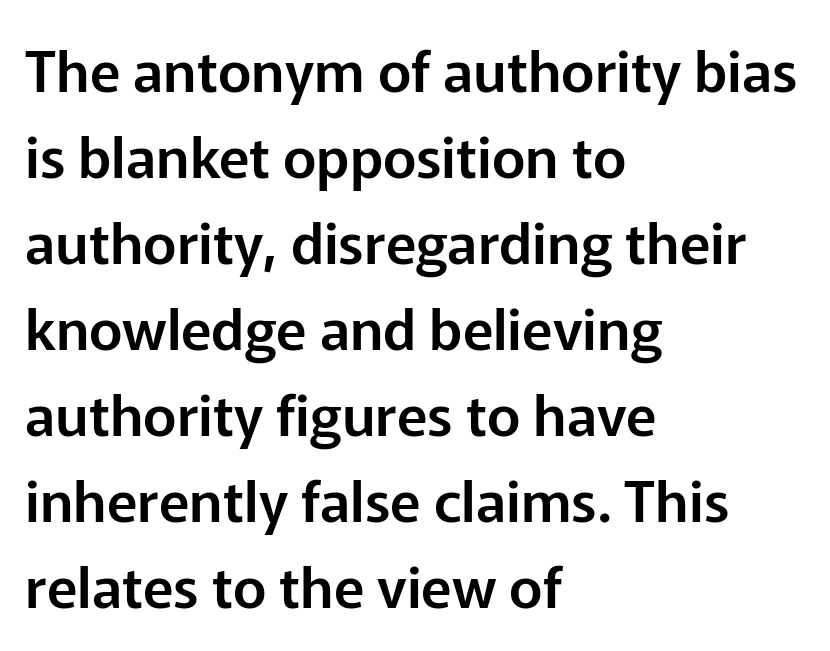
Any mark beneath the type? The region is blank. This sample uses plain, unmodified letter spacing. These lines are rendered in a variable-pitch font. Do the letters lean? They stand straight. The type family on display is of the sans-serif kind.
